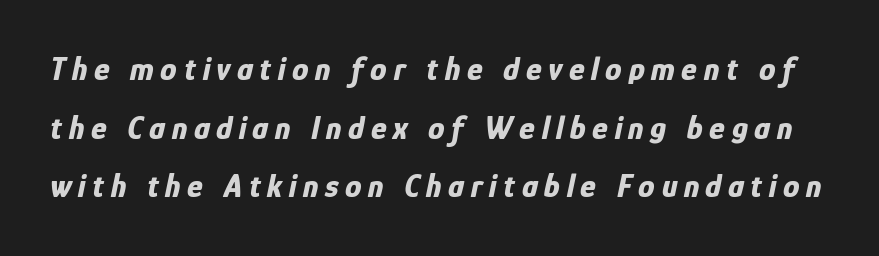
Descenders hang freely into open space. What stands out about the letter spacing? Its width — letters are far apart. Proportional: the letters do not fall into vertical columns. The typography opts for an oblique posture over an upright one. These lines carry a lot of weight — the face is fully bold.
